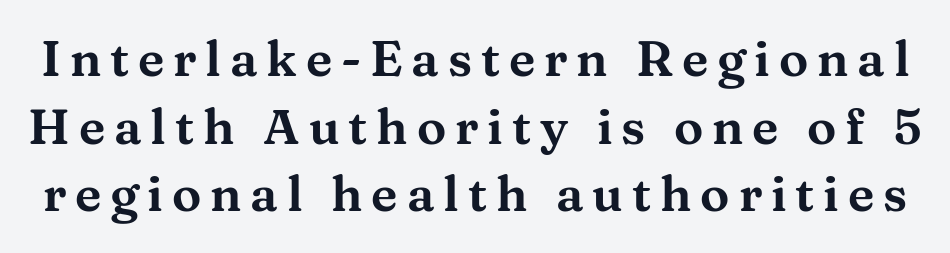
Q: Is the text italic (slanted)? A: No, it is upright.
Q: Is the typeface a serif or a sans-serif typeface? A: Serif.
Q: Is the text underlined? A: No.
Q: Is the spacing between lines tight, normal or loose? A: Normal.
Q: Width (condensed, normal, or wide)? A: Wide.
Q: Stroke contrast? A: Medium.
Q: x-height? A: Medium.
Q: Monospaced? A: No.
